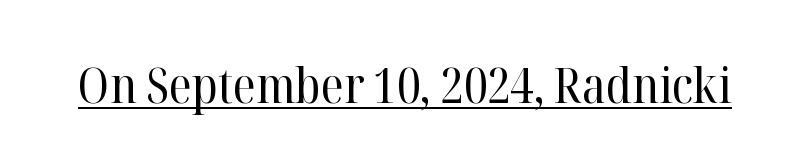
Q: Is the text bold? A: No.
Q: Is the text italic (slanted)? A: No, it is upright.
Q: Is the typeface a serif or a sans-serif typeface? A: Serif.
Q: Is the text underlined? A: Yes.
Q: Is the spacing between letters normal or unusually wide? A: Normal.
Q: Width (condensed, normal, or wide)? A: Normal.
Q: Stroke contrast? A: High.
Q: x-height? A: Medium.
Q: Monospaced? A: No.
